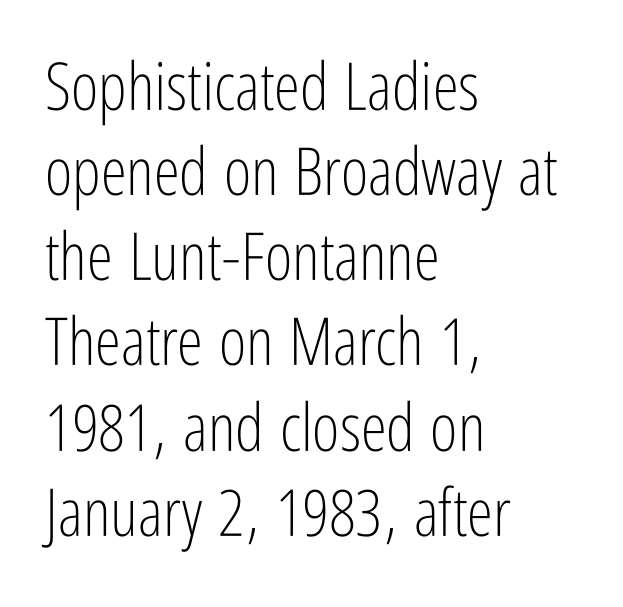
{"serif": "no", "italic": "no", "bold": "no", "weight": "light", "width": "condensed", "stroke_contrast": "low", "x_height": "medium", "monospaced": "no", "underline": "no", "align": "left", "line_spacing": "normal", "line_spacing_ratio": 1.29, "letter_spacing": "normal", "letter_spacing_em": 0.0, "glyph_px": 66}
